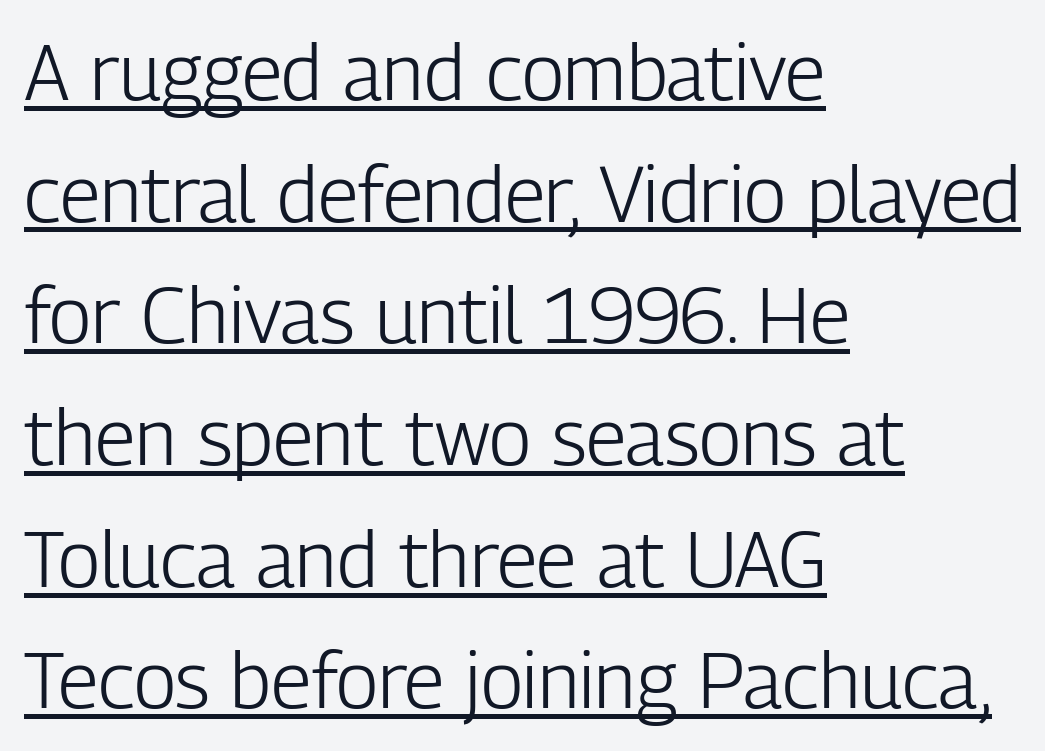
The image shows 78 px light, condensed sans-serif type, upright; set left-aligned, normal line spacing (1.56x), normal letter spacing, underlined; low stroke contrast and a medium x-height.
